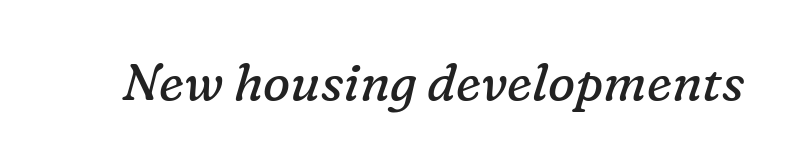
{"serif": "yes", "italic": "yes", "lean": "right", "slant_degrees": 16, "bold": "no", "weight": "regular", "width": "normal", "stroke_contrast": "low", "x_height": "medium", "monospaced": "no", "underline": "no", "letter_spacing": "normal", "letter_spacing_em": 0.0, "glyph_px": 51}
